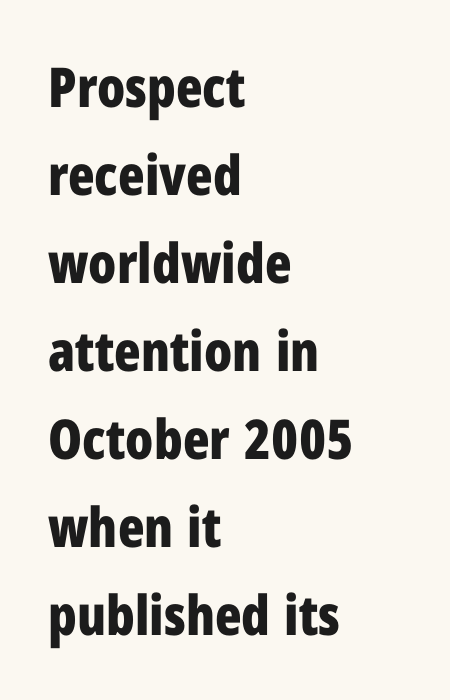
Observe the ordinary spacing: letters are neighbours, not strangers. Strokes here are thick enough to call this a true bold. Is there much room between lines? A standard amount, neither cramped nor airy. A typesetter would call this proportional, since set widths differ per character.
